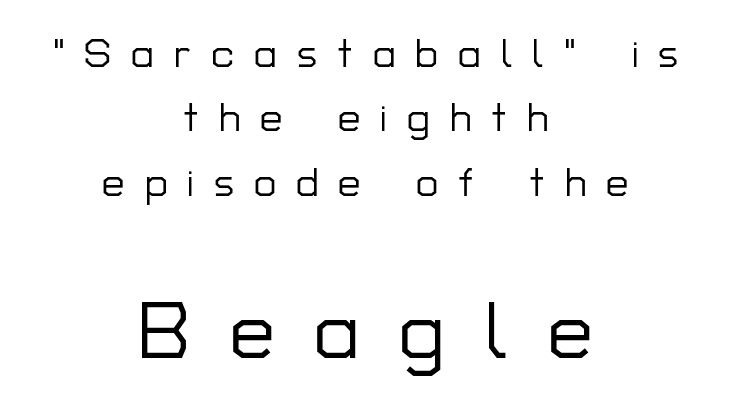
Interline gaps are of average width in this sample. The face used here appears at its bigger size in the lower chunk. The face used here is proportionally spaced, like ordinary book or web type. Is the block centered? Yes — each line is placed symmetrically about the middle. Beneath every word, the page is bare. These lines are composed in type without serifs.
